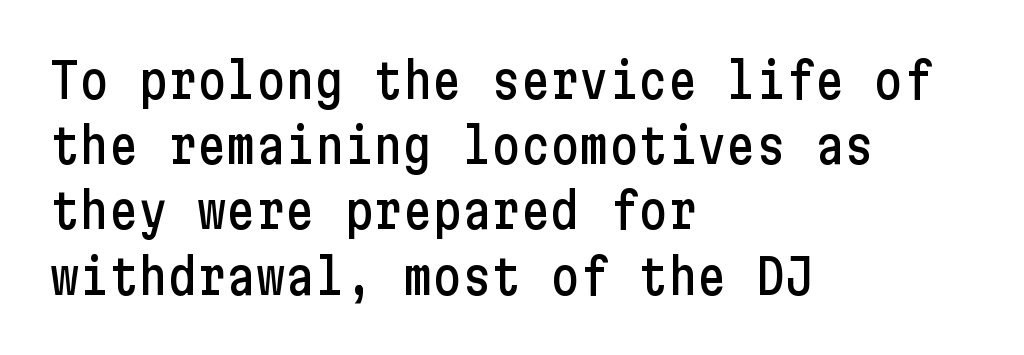
The image shows 49 px condensed sans-serif type, upright; set left-aligned, normal line spacing (1.33x), normal letter spacing, not underlined; low stroke contrast and a medium x-height.
